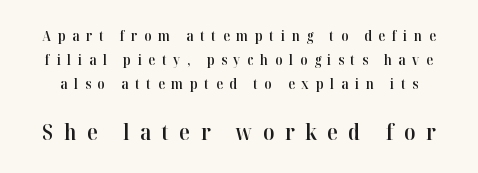
Q: Is the text bold? A: Semi-bold.
Q: Is the text italic (slanted)? A: No, it is upright.
Q: Is the text underlined? A: No.
Q: Is the spacing between letters normal or unusually wide? A: Unusually wide.
Q: Which block of text is set in a larger size, the first (top) or the second (bottom)? A: The second (bottom) one.
